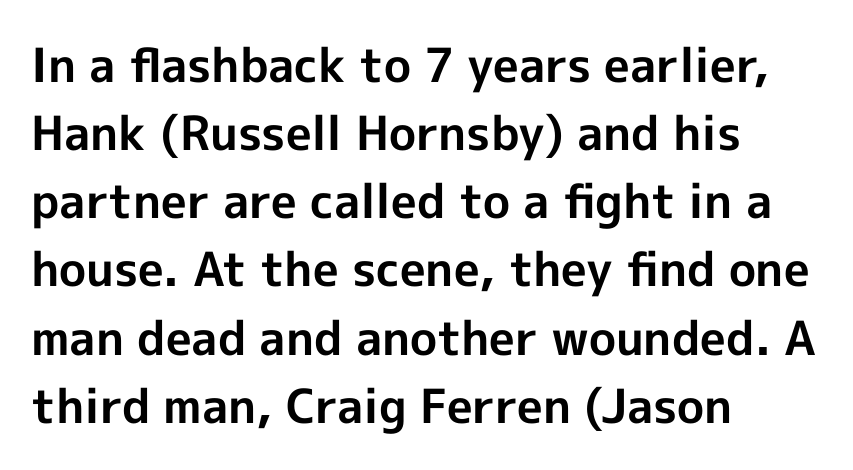
Regarding serifs, this sample does without them. Regarding leading, the lines here are spaced in the standard way. Summary of weight: heavy, a full bold. Tracking value appears to be zero — textbook default spacing. Letters rest on an invisible, unmarked baseline. The lines are quadded left.
